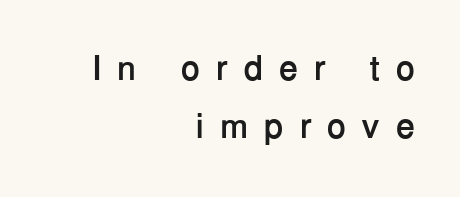
Compared with typical paragraphs, the rows here are spaced about the same. Descenders hang freely into open space. The lettering holds an erect, upright posture throughout. Which margin do the lines hug? The right one — the left edge is uneven.
